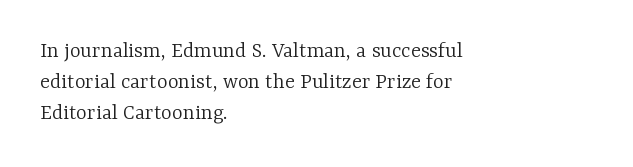
The image shows 23 px text type, upright; set left-aligned, normal line spacing (1.35x), normal letter spacing, not underlined.
